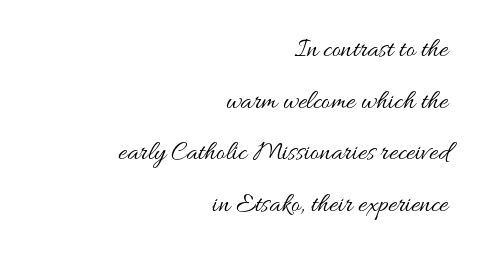
Inter-character spacing is left at the font's built-in metrics. A clean baseline with only descenders dipping below it. The text block is weighted toward the right margin, trailing off unevenly leftward. Weight: regular or lighter.
